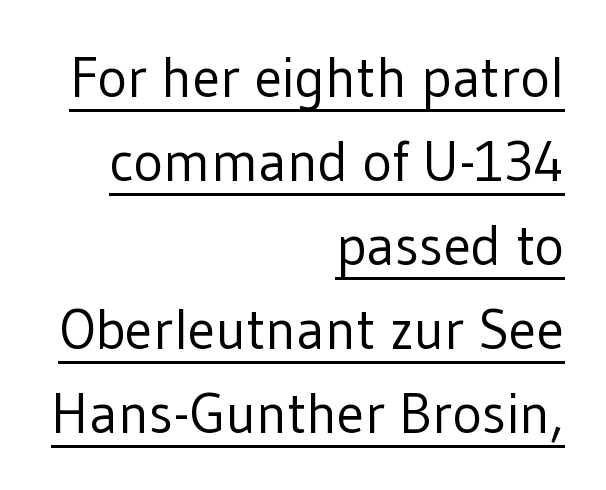
Q: Is the text bold? A: No.
Q: Is the text italic (slanted)? A: No, it is upright.
Q: Is the typeface a serif or a sans-serif typeface? A: Sans-serif.
Q: Is the text underlined? A: Yes.
Q: How is the paragraph aligned? A: Right-aligned.
Q: Is the spacing between letters normal or unusually wide? A: Normal.
Q: Is the spacing between lines tight, normal or loose? A: Normal.
Q: Width (condensed, normal, or wide)? A: Normal.
Q: Stroke contrast? A: Low.
Q: x-height? A: Medium.
Q: Monospaced? A: No.
